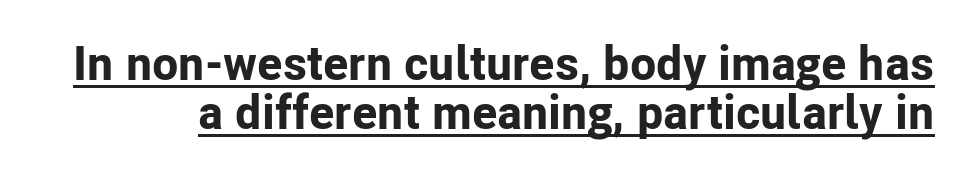
The letters stand upright; this is a roman face. Are there feet on the stems? There aren't — it's a sans. You could not count columns in this text — the font is proportionally spaced. Is there an underline? Yes — a line sits under the letters. Leading is clearly below the norm, producing a dense column.
